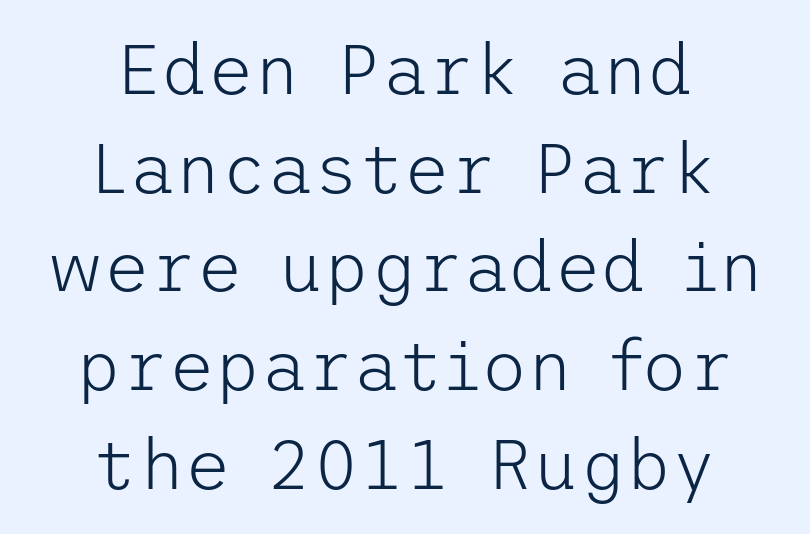
The image shows 71 px light sans-serif type, upright; set centered, normal line spacing (1.39x), normal letter spacing, not underlined; low stroke contrast and a medium x-height.
